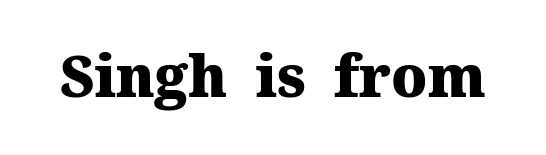
The image shows 57 px heavy serif type, upright; set normal letter spacing, not underlined; medium stroke contrast and a medium x-height.
